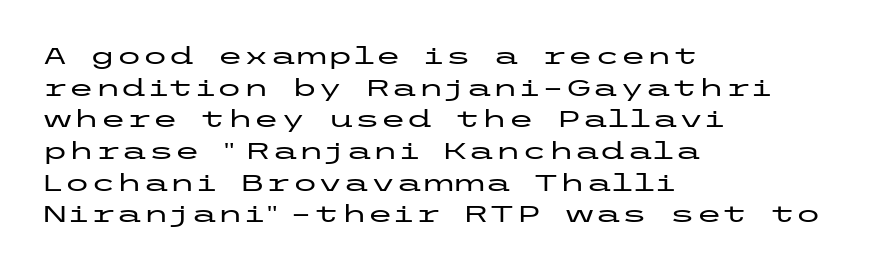
The image shows 24 px text type, upright; set left-aligned, normal line spacing (1.32x), normal letter spacing, not underlined.
